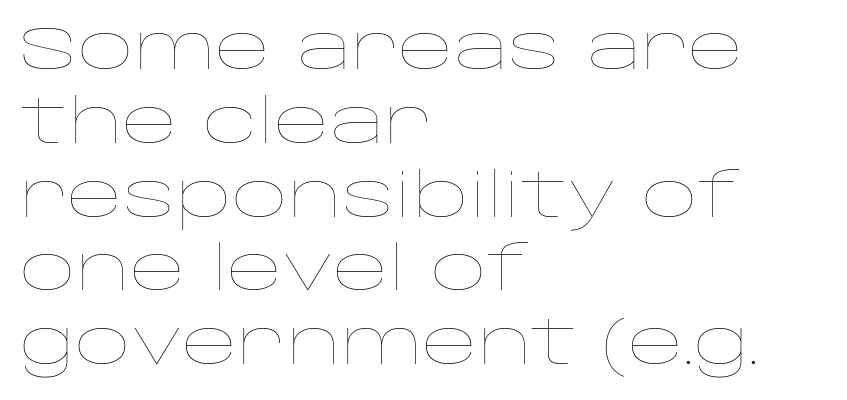
The image shows 61 px thin, wide type, upright; set left-aligned, line spacing 1.21x, normal letter spacing, not underlined; low stroke contrast and a large x-height.
